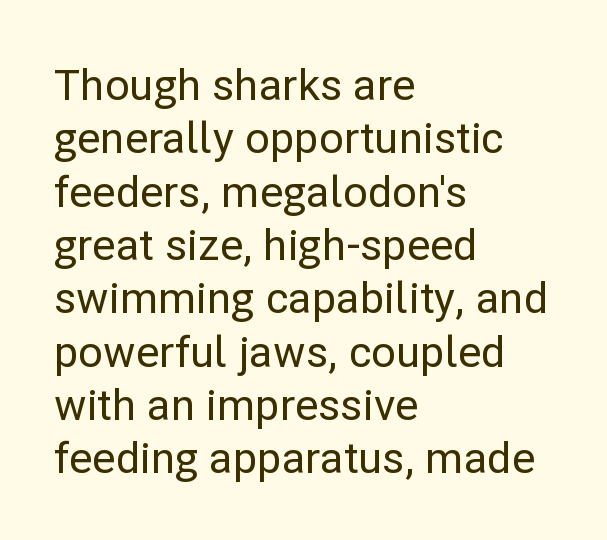
The specimen omits any rule beneath the text block's lines. Compared with a centered layout, this one pins lines to the left instead. No extra tracking has been applied to these lines. In terms of posture, this sample is upright. Is this a fixed-width face? No — the glyphs have proportional, varying widths. The characters display no serif detailing; their extremities are plain.
